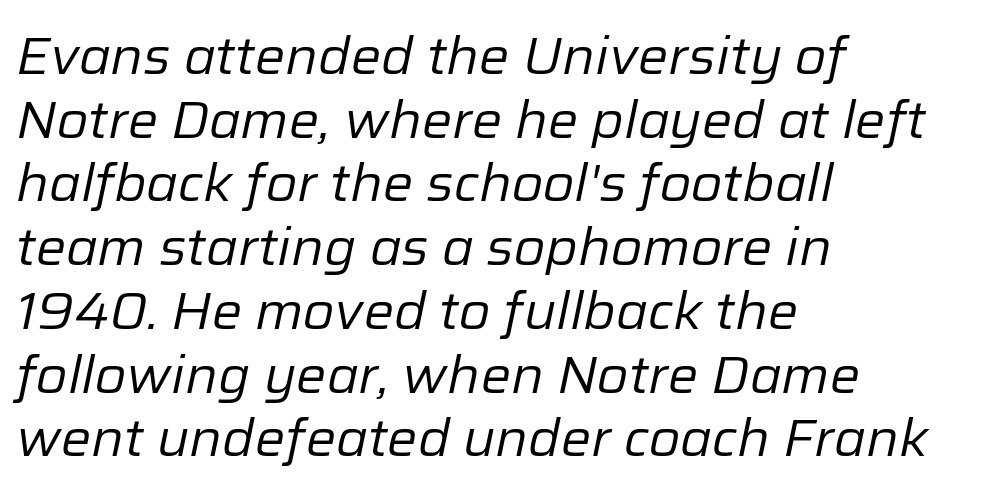
{"italic": "yes", "lean": "right", "slant_degrees": 12, "bold": "no", "weight": "regular", "width": "normal", "stroke_contrast": "low", "x_height": "medium", "monospaced": "no", "underline": "no", "align": "left", "line_spacing": "normal", "line_spacing_ratio": 1.25, "letter_spacing": "normal", "letter_spacing_em": 0.0, "glyph_px": 51}
